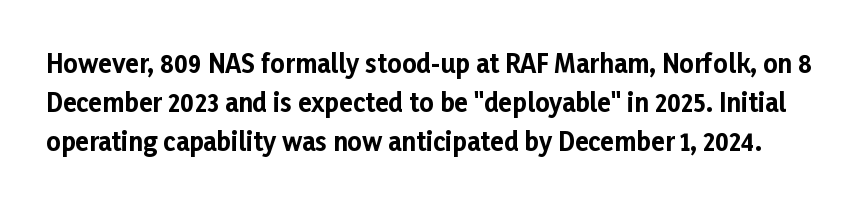
{"italic": "no", "bold": "yes", "underline": "no", "line_spacing": "normal", "line_spacing_ratio": 1.57, "letter_spacing": "normal", "letter_spacing_em": 0.0, "glyph_px": 25}
